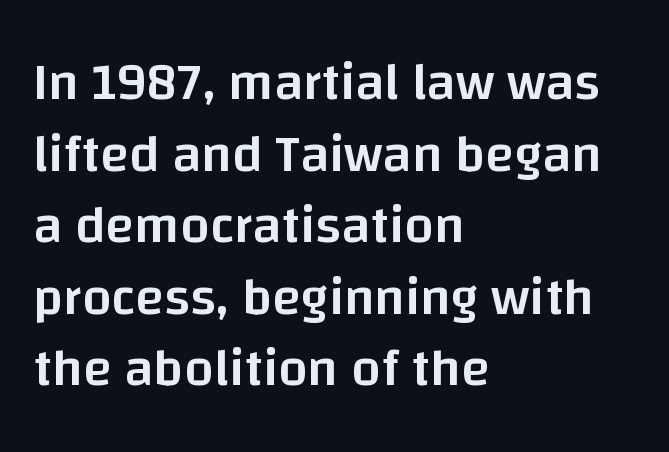
The image shows 53 px semibold sans-serif type, upright; set left-aligned, normal line spacing (1.35x), normal letter spacing, not underlined; low stroke contrast and a large x-height.
